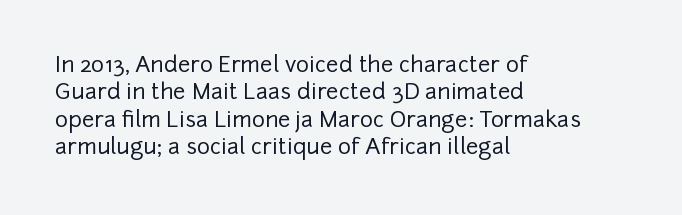
The image shows 22 px text type, upright; set left-aligned, line spacing 1.24x, normal letter spacing, not underlined.
